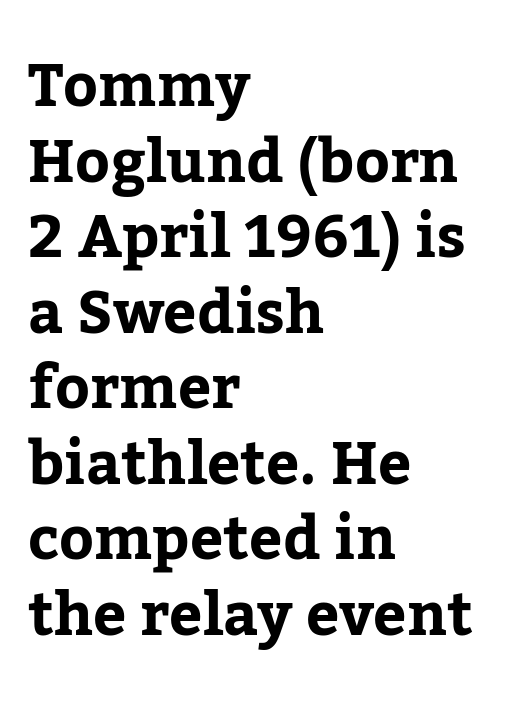
{"serif": "yes", "italic": "no", "bold": "yes", "weight": "bold", "width": "normal", "stroke_contrast": "low", "x_height": "medium", "monospaced": "no", "underline": "no", "align": "left", "line_spacing": "normal", "line_spacing_ratio": 1.28, "letter_spacing": "normal", "letter_spacing_em": 0.0, "glyph_px": 59}
